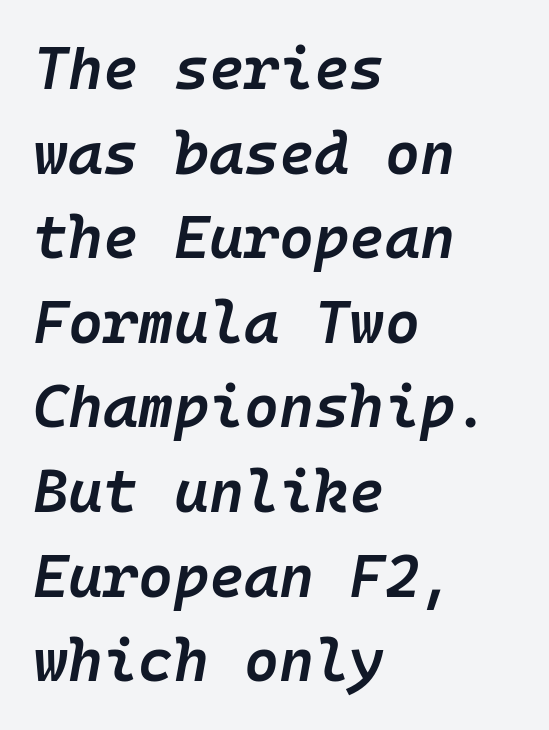
The image shows 60 px semibold type, italic (leaning right), monospaced; set left-aligned, normal line spacing (1.41x), normal letter spacing, not underlined; low stroke contrast and a medium x-height.
